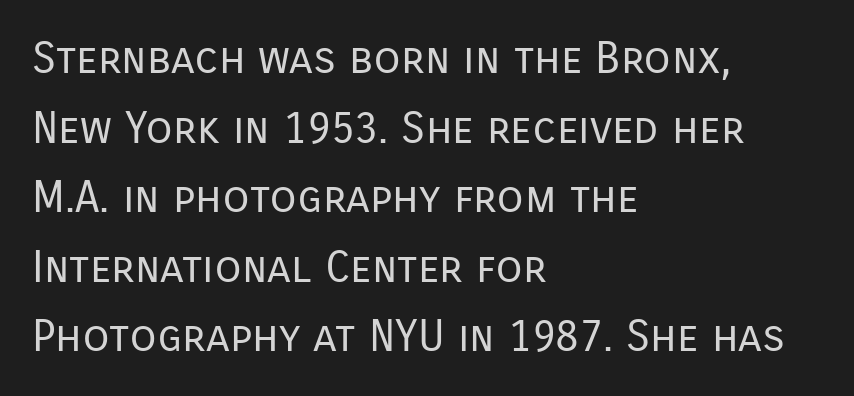
{"serif": "no", "italic": "no", "bold": "no", "weight": "regular", "width": "normal", "stroke_contrast": "low", "x_height": "medium", "monospaced": "no", "underline": "no", "align": "left", "line_spacing": "normal", "line_spacing_ratio": 1.58, "letter_spacing": "normal", "letter_spacing_em": 0.0, "glyph_px": 44}
